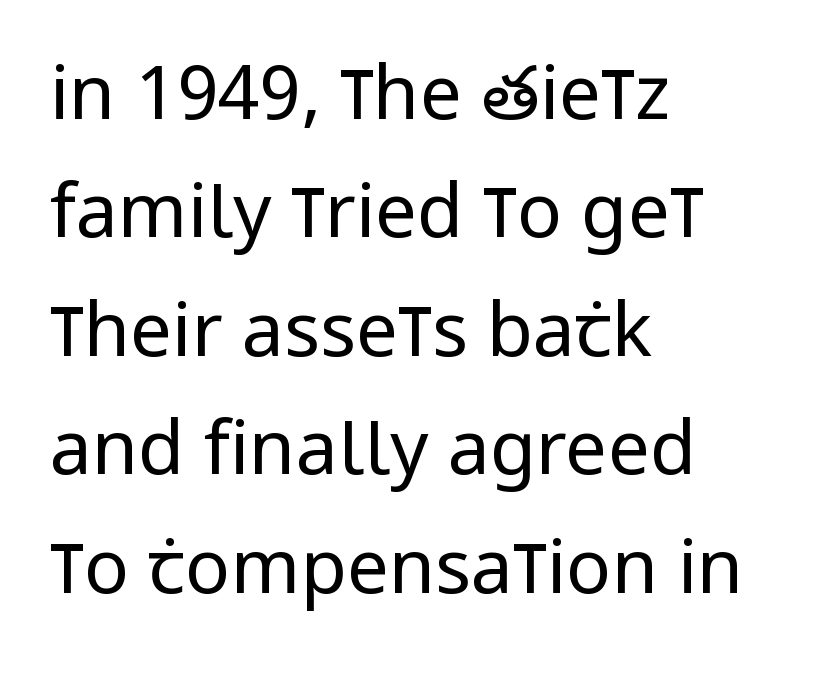
The image shows 75 px regular-weight, condensed sans-serif type, upright; set left-aligned, normal line spacing (1.58x), normal letter spacing, not underlined; low stroke contrast and a large x-height.
